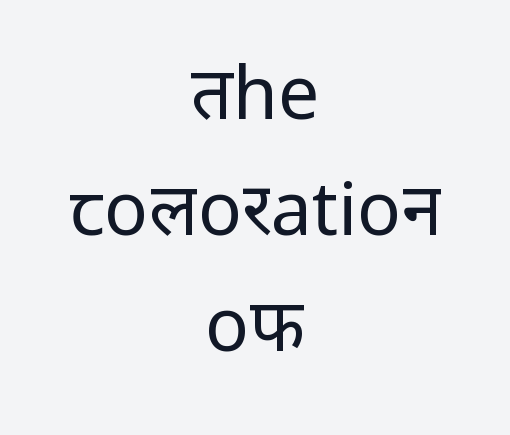
Q: Is the text bold? A: No.
Q: Is the text italic (slanted)? A: No, it is upright.
Q: Is the typeface a serif or a sans-serif typeface? A: Sans-serif.
Q: Is the text underlined? A: No.
Q: How is the paragraph aligned? A: Centered.
Q: Is the spacing between letters normal or unusually wide? A: Normal.
Q: Is the spacing between lines tight, normal or loose? A: Normal.
Q: Width (condensed, normal, or wide)? A: Normal.
Q: Stroke contrast? A: Low.
Q: x-height? A: Medium.
Q: Monospaced? A: No.
